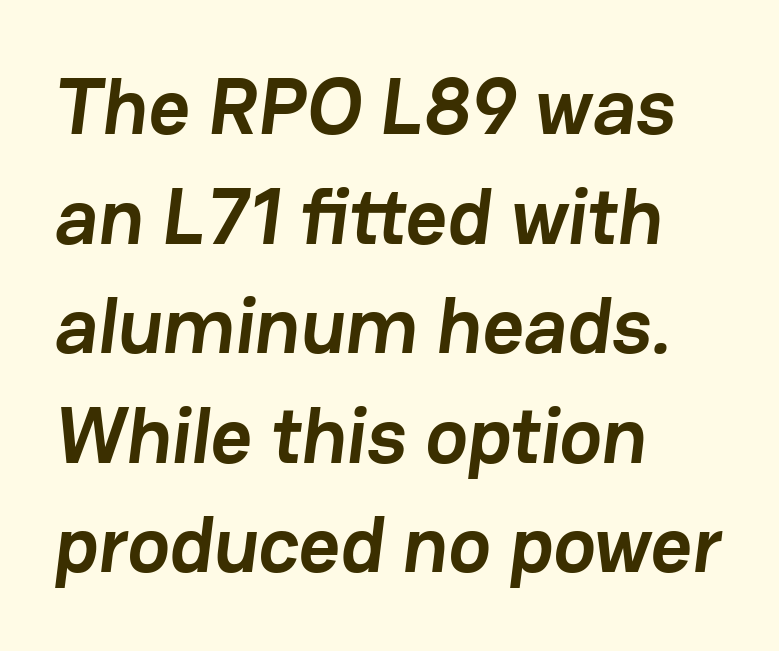
Q: Is the text bold? A: Yes.
Q: Is the typeface a serif or a sans-serif typeface? A: Sans-serif.
Q: Is the text underlined? A: No.
Q: How is the paragraph aligned? A: Left-aligned.
Q: Is the spacing between letters normal or unusually wide? A: Normal.
Q: Is the spacing between lines tight, normal or loose? A: Normal.
Q: Width (condensed, normal, or wide)? A: Normal.
Q: Stroke contrast? A: Low.
Q: x-height? A: Medium.
Q: Monospaced? A: No.
